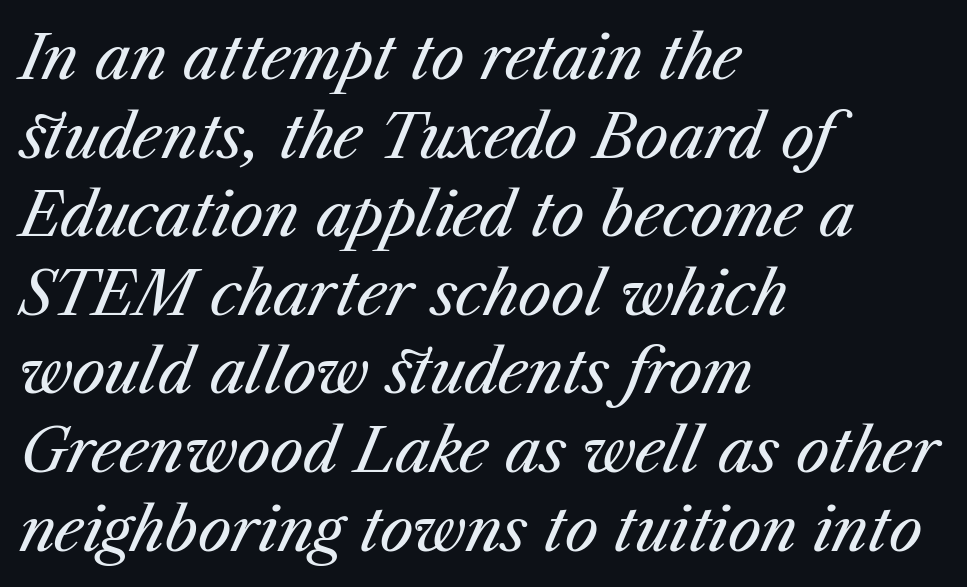
Q: Is the text bold? A: No.
Q: Is the text italic (slanted)? A: Yes, it leans right by about 23 degrees.
Q: Is the text underlined? A: No.
Q: How is the paragraph aligned? A: Left-aligned.
Q: Is the spacing between letters normal or unusually wide? A: Normal.
Q: Is the spacing between lines tight, normal or loose? A: Normal.
Q: Width (condensed, normal, or wide)? A: Normal.
Q: Stroke contrast? A: Medium.
Q: x-height? A: Medium.
Q: Monospaced? A: No.
